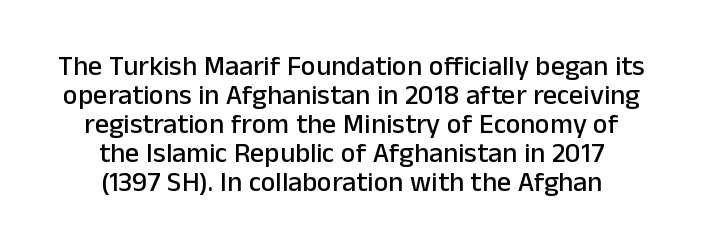
Q: Is the text italic (slanted)? A: No, it is upright.
Q: Is the typeface a serif or a sans-serif typeface? A: Sans-serif.
Q: Is the text underlined? A: No.
Q: How is the paragraph aligned? A: Centered.
Q: Is the spacing between letters normal or unusually wide? A: Normal.
Q: Is the spacing between lines tight, normal or loose? A: Tight.
Q: Width (condensed, normal, or wide)? A: Normal.
Q: Stroke contrast? A: Low.
Q: x-height? A: Medium.
Q: Monospaced? A: No.
